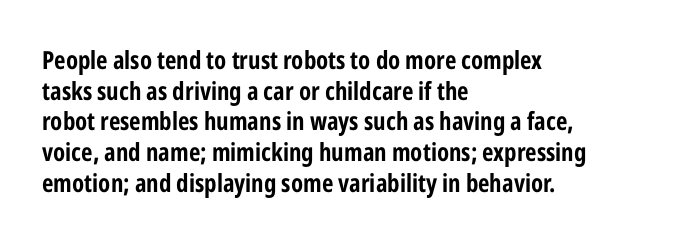
Q: Is the text bold? A: Yes.
Q: Is the text italic (slanted)? A: No, it is upright.
Q: Is the text underlined? A: No.
Q: How is the paragraph aligned? A: Left-aligned.
Q: Is the spacing between letters normal or unusually wide? A: Normal.
